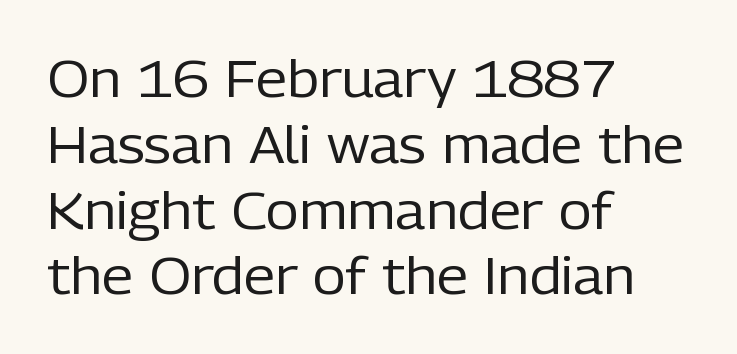
Q: Is the text bold? A: No.
Q: Is the text italic (slanted)? A: No, it is upright.
Q: Is the typeface a serif or a sans-serif typeface? A: Sans-serif.
Q: Is the text underlined? A: No.
Q: How is the paragraph aligned? A: Left-aligned.
Q: Is the spacing between letters normal or unusually wide? A: Normal.
Q: Is the spacing between lines tight, normal or loose? A: Normal.
Q: Width (condensed, normal, or wide)? A: Normal.
Q: Stroke contrast? A: Low.
Q: x-height? A: Medium.
Q: Monospaced? A: No.
